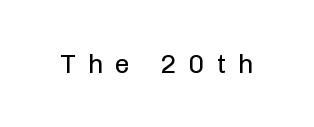
Every character sits straight up, as roman type does. Caption: expanded tracking, letters set apart. On a weight scale, this lands at 450 or below. Check under the words: just untouched page.
